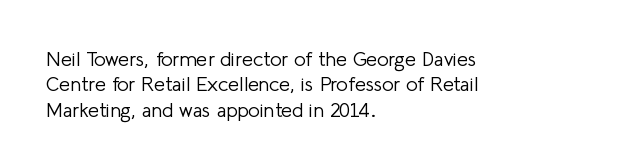
{"italic": "no", "bold": "no", "underline": "no", "align": "left", "line_spacing": "normal", "line_spacing_ratio": 1.27, "letter_spacing": "normal", "letter_spacing_em": 0.0, "glyph_px": 20}
